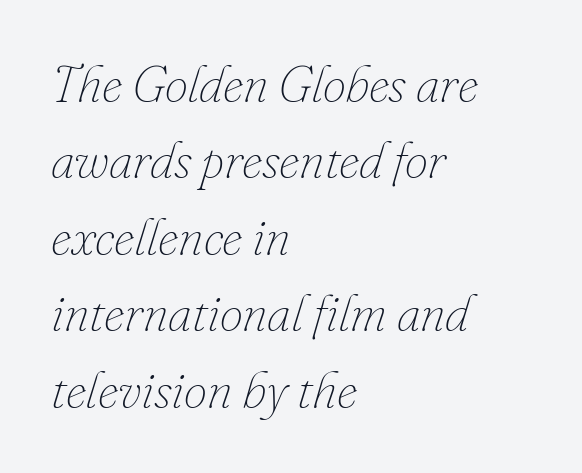
Q: Is the text bold? A: No.
Q: Is the text italic (slanted)? A: Yes, it leans right by about 16 degrees.
Q: Is the text underlined? A: No.
Q: How is the paragraph aligned? A: Left-aligned.
Q: Is the spacing between letters normal or unusually wide? A: Normal.
Q: Is the spacing between lines tight, normal or loose? A: Normal.
Q: Width (condensed, normal, or wide)? A: Normal.
Q: Stroke contrast? A: Low.
Q: x-height? A: Small.
Q: Monospaced? A: No.
